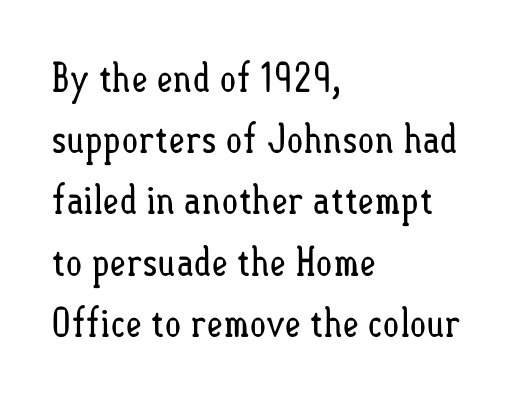
{"italic": "no", "bold": "no", "weight": "regular", "width": "condensed", "stroke_contrast": "low", "x_height": "small", "monospaced": "no", "underline": "no", "align": "left", "line_spacing": "normal", "line_spacing_ratio": 1.53, "letter_spacing": "normal", "letter_spacing_em": 0.0, "glyph_px": 40}
